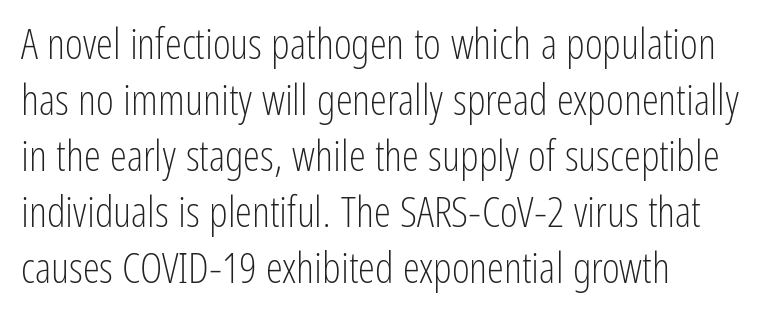
The typesetting does not lean heavy: it is not bold. The face used here is rendered with its standard letterfit. In terms of letterform style, serifs are entirely absent. Line spacing here is normal. The space directly below the letters is spotless.
